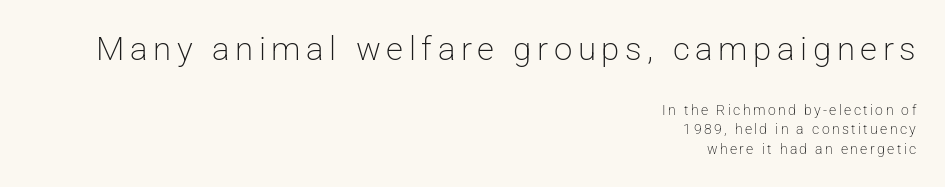
The image shows 33 px light sans-serif type, upright; set right-aligned, normal line spacing (1.4x), not underlined; the first (top) block is 2.36x larger; low stroke contrast and a medium x-height.
